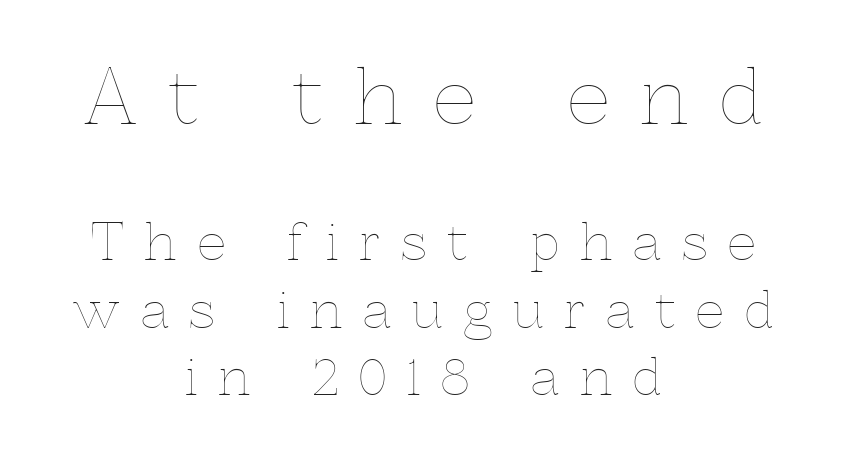
Top chunk: large. Bottom chunk: small. Leftover space on each line is divided equally before and after the words. Descender tails drop into unmarked territory. Letters have the restrained weight of plain body copy at most.
